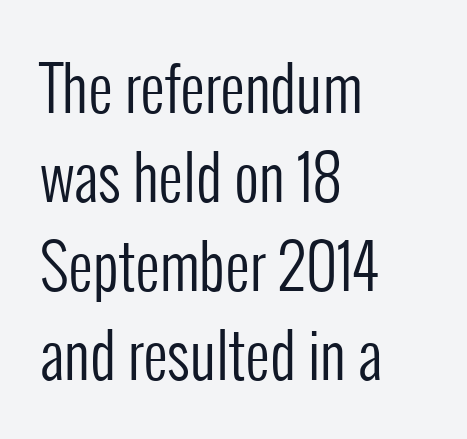
Leftover space on each line is placed entirely after the last word. Examine the stroke ends and you'll find no serifs. How would I describe the line gaps? Plain and ordinary. The face looks like a standard text weight, possibly lighter. A typesetter would call this proportional, since set widths differ per character.
